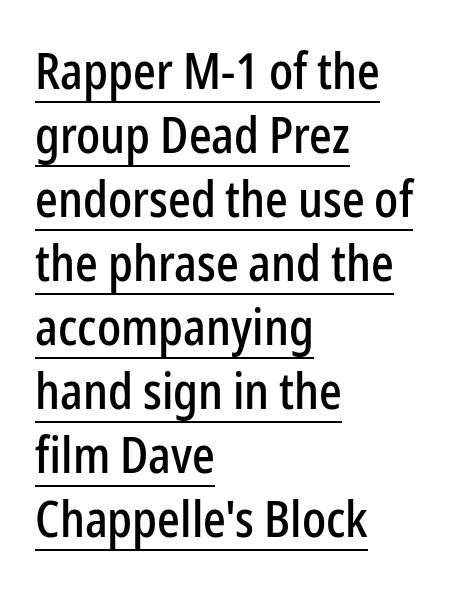
The image shows 50 px condensed sans-serif type, upright; set left-aligned, normal line spacing (1.28x), normal letter spacing, underlined; low stroke contrast and a medium x-height.
